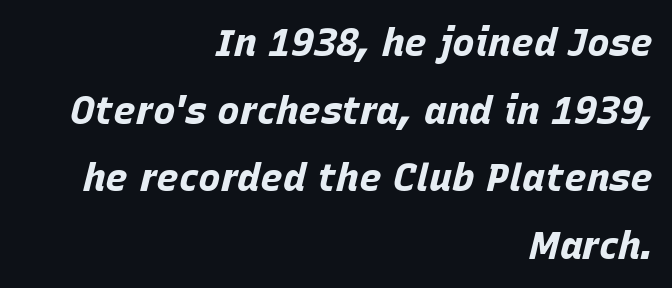
Q: Is the text bold? A: Yes.
Q: Is the text italic (slanted)? A: Yes, it leans right by about 15 degrees.
Q: Is the text underlined? A: No.
Q: How is the paragraph aligned? A: Right-aligned.
Q: Is the spacing between letters normal or unusually wide? A: Normal.
Q: Width (condensed, normal, or wide)? A: Normal.
Q: Stroke contrast? A: Low.
Q: x-height? A: Large.
Q: Monospaced? A: No.
